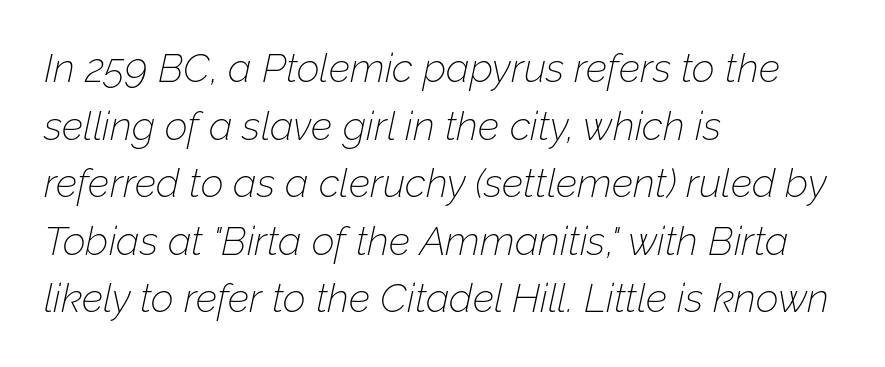
Q: Is the text bold? A: No.
Q: Is the text italic (slanted)? A: Yes, it leans right by about 12 degrees.
Q: Is the text underlined? A: No.
Q: How is the paragraph aligned? A: Left-aligned.
Q: Is the spacing between letters normal or unusually wide? A: Normal.
Q: Is the spacing between lines tight, normal or loose? A: Normal.
Q: Width (condensed, normal, or wide)? A: Normal.
Q: Stroke contrast? A: Low.
Q: x-height? A: Medium.
Q: Monospaced? A: No.
